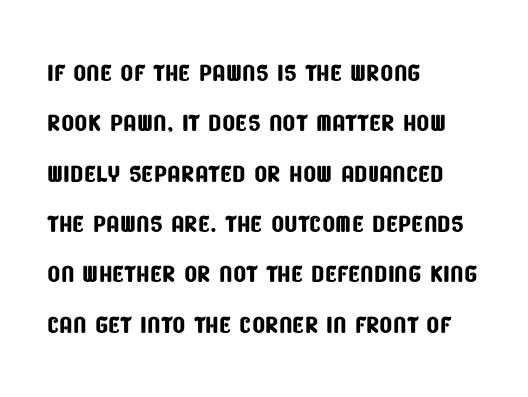
The image shows 34 px condensed sans-serif type; set left-aligned, normal line spacing (1.48x), normal letter spacing, not underlined; low stroke contrast and a large x-height.
